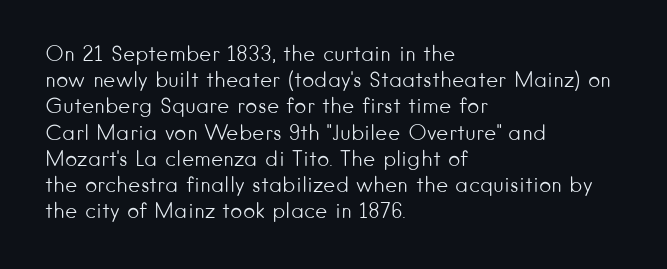
{"italic": "no", "bold": "no", "underline": "no", "align": "left", "line_spacing": "normal", "line_spacing_ratio": 1.25, "letter_spacing": "normal", "letter_spacing_em": 0.0, "glyph_px": 21}
